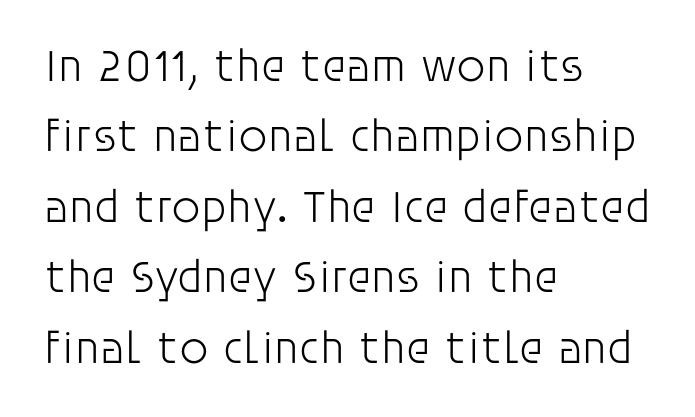
The image shows 46 px light sans-serif type, upright; set left-aligned, normal line spacing (1.53x), normal letter spacing, not underlined; low stroke contrast and a large x-height.
